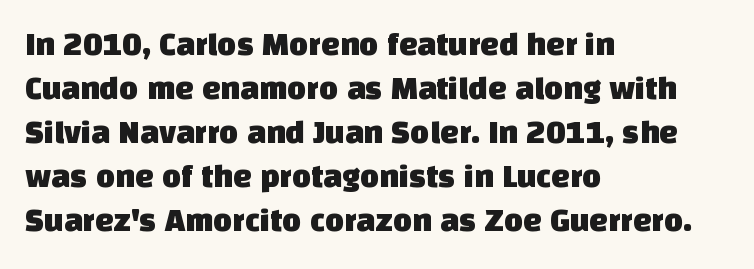
The image shows 33 px sans-serif type; set left-aligned, normal line spacing (1.33x), normal letter spacing, not underlined; low stroke contrast and a large x-height.
